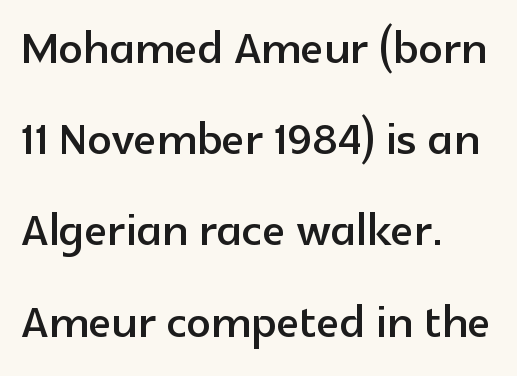
Honestly, the letter spacing is just normal — you wouldn't notice it. The baseline area is clear. Nope, no serifs anywhere on these letters. In terms of leading, this rendering sits right in the middle.
